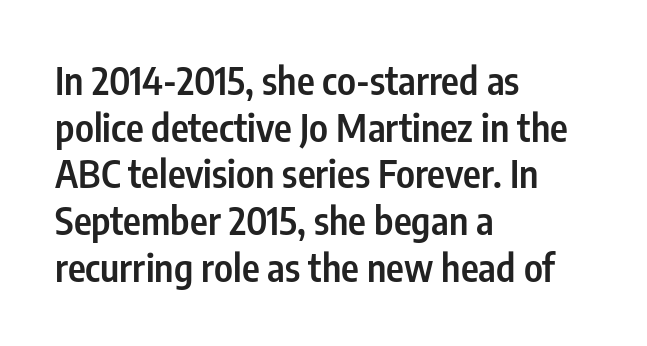
Does the weight exceed regular? Yes, but only to semibold. Designer's note — italics off, roman on. Letterform terminals end flat and unadorned throughout the passage. Each letter keeps its own natural width here, so spacing adapts to shape.
